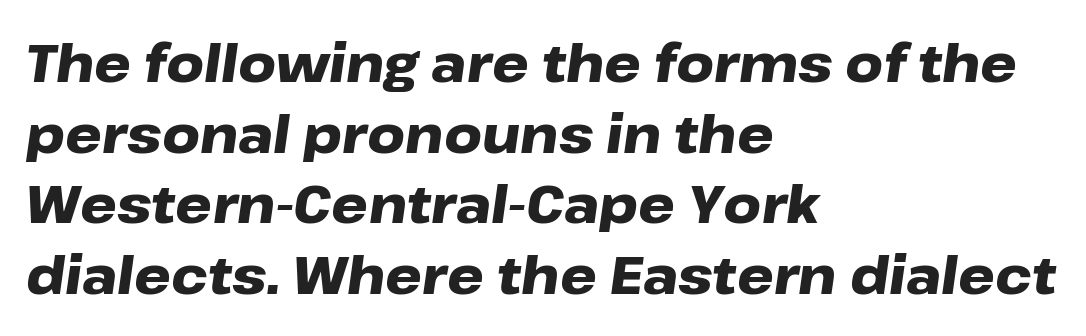
The image shows 52 px heavy, wide type, italic (leaning right); set left-aligned, normal line spacing (1.36x), normal letter spacing, not underlined; low stroke contrast and a medium x-height.
